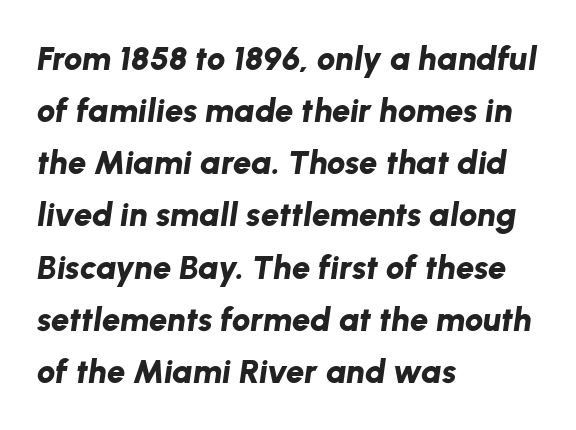
Q: Is the text bold? A: Yes.
Q: Is the text italic (slanted)? A: Yes, it leans right by about 8 degrees.
Q: Is the text underlined? A: No.
Q: How is the paragraph aligned? A: Left-aligned.
Q: Is the spacing between letters normal or unusually wide? A: Normal.
Q: Is the spacing between lines tight, normal or loose? A: Normal.
Q: Width (condensed, normal, or wide)? A: Normal.
Q: Stroke contrast? A: Low.
Q: x-height? A: Medium.
Q: Monospaced? A: No.
